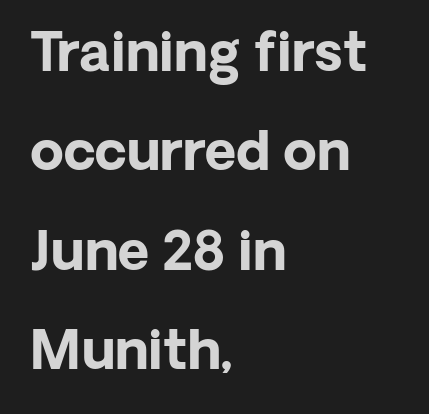
Look at the tracking — it's just the regular setting, nothing added. Check under the words: just untouched page. Leftover space on each line is placed entirely after the last word. These lines were composed using upright roman letters. The rendering shows plain stroke endings on the letterforms — a sans-serif design.
